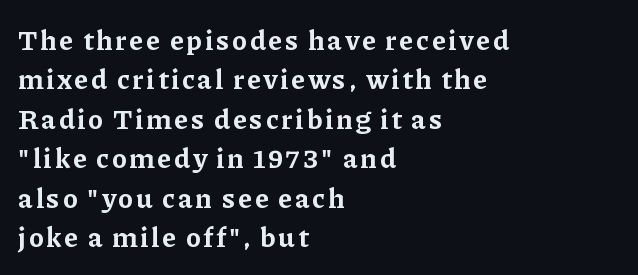
A full-strength bold gives these letters their thick strokes. The paragraph shown leans on its left margin. Varying glyph widths throughout — classic text-font behaviour. The leading is moderate, giving the passage an even texture.
